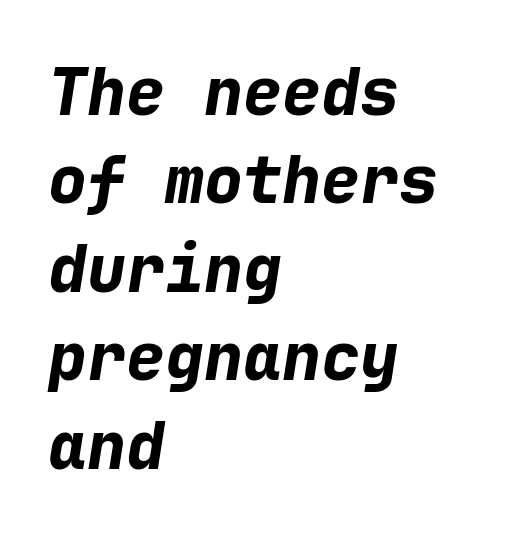
Q: Is the text bold? A: Yes.
Q: Is the text italic (slanted)? A: Yes, it leans right by about 9 degrees.
Q: Is the text underlined? A: No.
Q: How is the paragraph aligned? A: Left-aligned.
Q: Is the spacing between letters normal or unusually wide? A: Normal.
Q: Is the spacing between lines tight, normal or loose? A: Normal.
Q: Width (condensed, normal, or wide)? A: Normal.
Q: Stroke contrast? A: Low.
Q: x-height? A: Medium.
Q: Monospaced? A: Yes.
